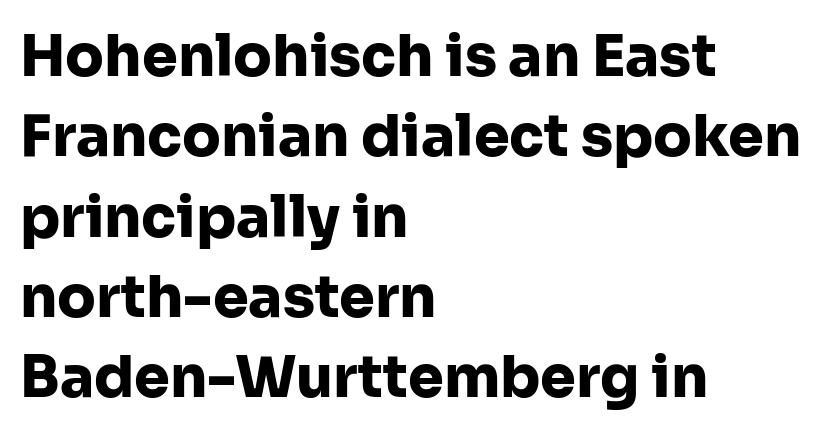
{"serif": "no", "italic": "no", "bold": "yes", "weight": "heavy", "width": "normal", "stroke_contrast": "low", "x_height": "medium", "monospaced": "no", "underline": "no", "align": "left", "line_spacing": "normal", "line_spacing_ratio": 1.41, "letter_spacing": "normal", "letter_spacing_em": 0.0, "glyph_px": 57}
